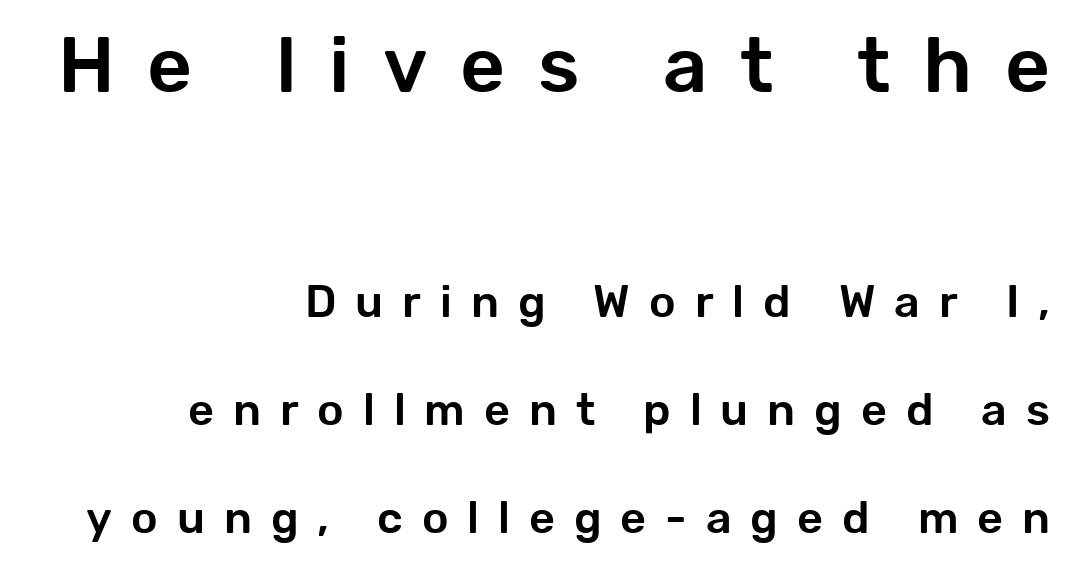
{"serif": "no", "italic": "no", "width": "normal", "stroke_contrast": "low", "x_height": "medium", "monospaced": "no", "underline": "no", "align": "right", "line_spacing": "loose", "line_spacing_ratio": 2.4, "letter_spacing": "wide", "letter_spacing_em": 0.42, "larger_block": "first", "size_ratio": 1.73, "glyph_px": 78}
